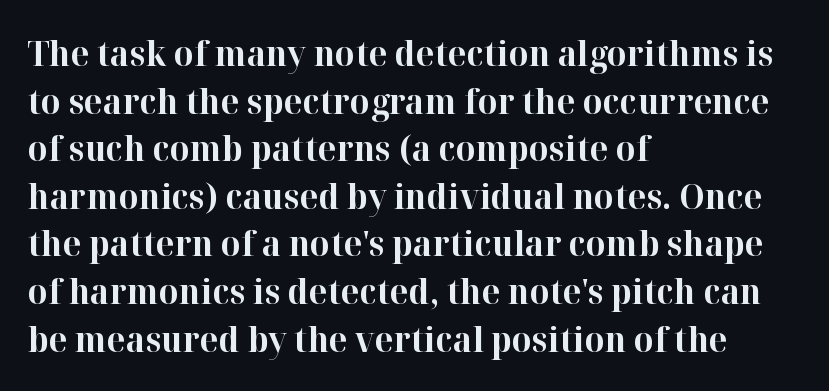
Each letter keeps its own natural width here, so spacing adapts to shape. Font category for this specimen: serif. No word sits above an underline. The face used here is rendered with its standard letterfit. Stroke thickness is high; the sample reads as a true bold. In terms of posture, this sample is upright.
